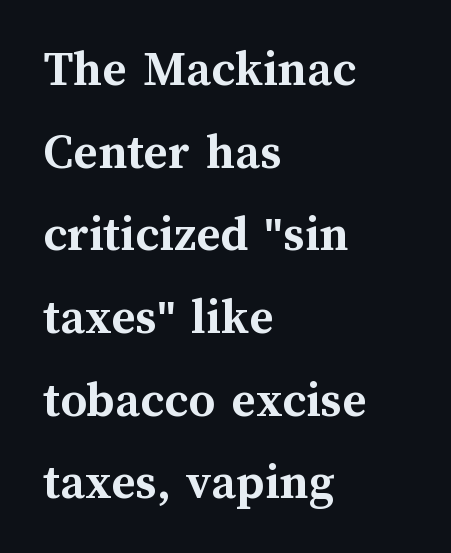
{"italic": "no", "bold": "yes", "weight": "semibold", "width": "normal", "stroke_contrast": "medium", "x_height": "medium", "monospaced": "no", "underline": "no", "align": "left", "line_spacing": "normal", "line_spacing_ratio": 1.59, "letter_spacing": "normal", "letter_spacing_em": 0.0, "glyph_px": 52}
